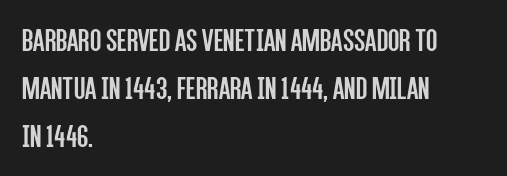
{"serif": "no", "italic": "no", "bold": "no", "weight": "regular", "width": "condensed", "stroke_contrast": "low", "x_height": "large", "monospaced": "no", "underline": "no", "align": "left", "line_spacing": "normal", "line_spacing_ratio": 1.45, "letter_spacing": "normal", "letter_spacing_em": 0.0, "glyph_px": 33}
